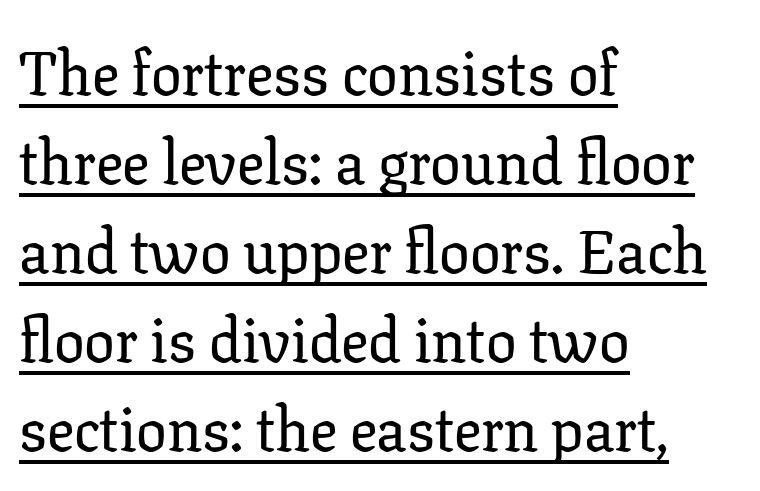
{"serif": "yes", "italic": "no", "width": "normal", "stroke_contrast": "low", "x_height": "medium", "monospaced": "no", "underline": "yes", "align": "left", "line_spacing": "normal", "line_spacing_ratio": 1.46, "letter_spacing": "normal", "letter_spacing_em": 0.0, "glyph_px": 61}
